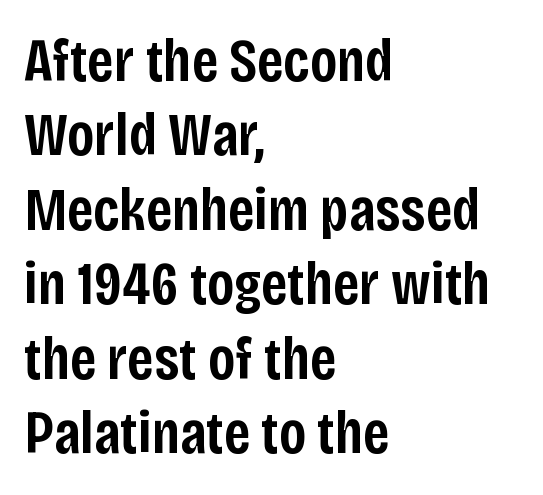
{"serif": "no", "italic": "no", "bold": "semi", "weight": "semibold", "width": "condensed", "stroke_contrast": "low", "x_height": "large", "monospaced": "no", "underline": "no", "align": "left", "line_spacing_ratio": 1.22, "letter_spacing": "normal", "letter_spacing_em": 0.0, "glyph_px": 61}
